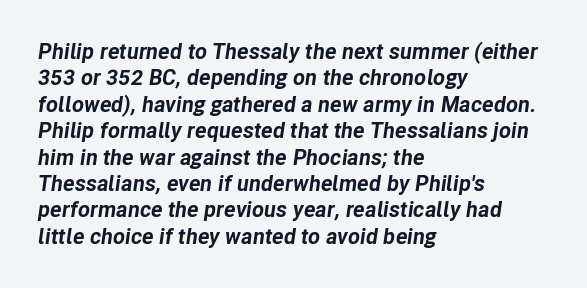
The image shows 22 px bold type, italic (leaning right); set left-aligned, line spacing 1.2x, normal letter spacing, not underlined.
